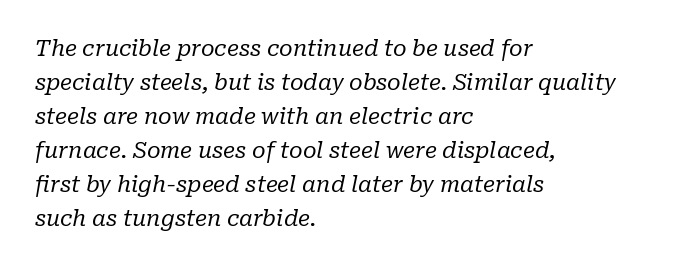
The image shows 22 px text type, italic (leaning right); set left-aligned, normal line spacing (1.55x), normal letter spacing, not underlined.
